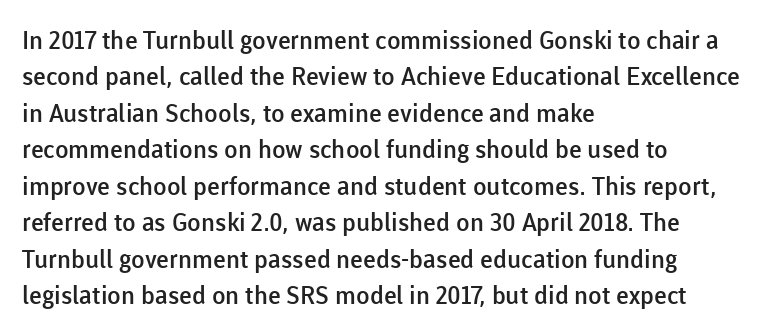
{"italic": "no", "bold": "semi", "underline": "no", "align": "left", "line_spacing": "normal", "line_spacing_ratio": 1.46, "letter_spacing": "normal", "letter_spacing_em": 0.0, "glyph_px": 25}
